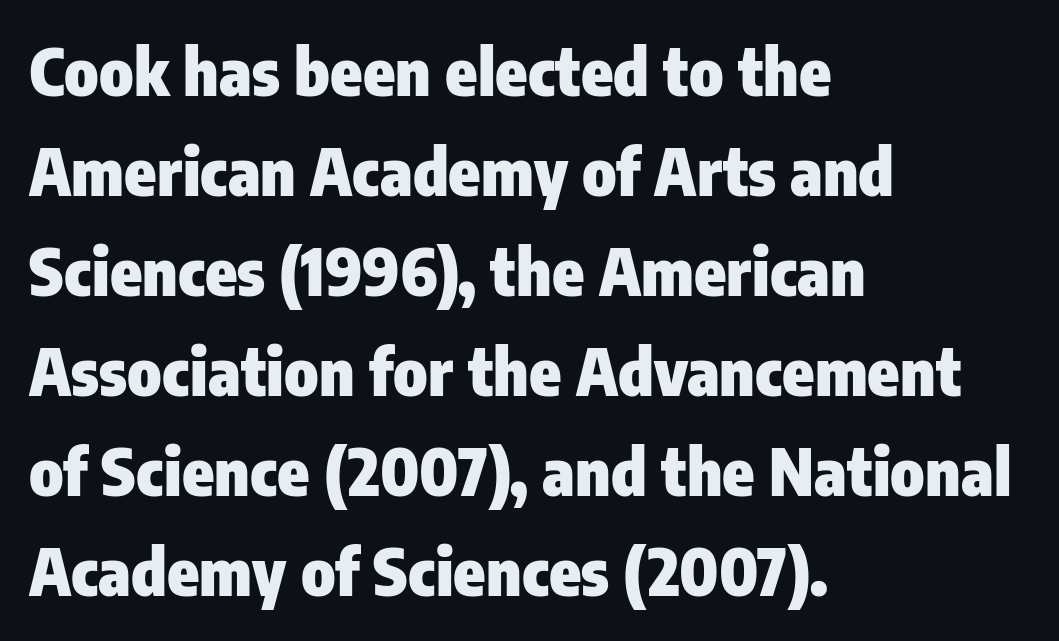
Q: Is the text bold? A: Yes.
Q: Is the text italic (slanted)? A: No, it is upright.
Q: Is the typeface a serif or a sans-serif typeface? A: Sans-serif.
Q: Is the text underlined? A: No.
Q: How is the paragraph aligned? A: Left-aligned.
Q: Is the spacing between letters normal or unusually wide? A: Normal.
Q: Is the spacing between lines tight, normal or loose? A: Normal.
Q: Width (condensed, normal, or wide)? A: Condensed.
Q: Stroke contrast? A: Low.
Q: x-height? A: Medium.
Q: Monospaced? A: No.
